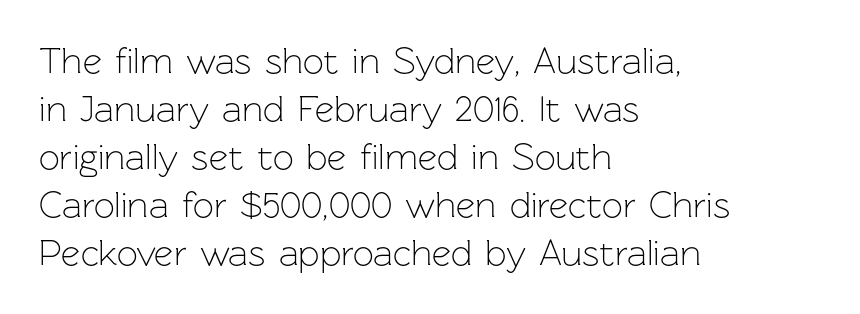
Heaviness? Minimal to ordinary, like unemphasized prose. The type sits square on the baseline with zero lean. The text was rendered using a sans face with plain stroke endings. Line spacing here is normal. Do the characters align in a grid? No, the font is proportional. These lines are set flush left with a ragged right edge.
